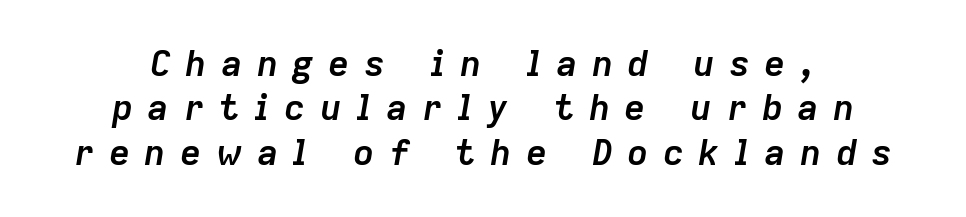
The font's italic variant was chosen for this text. You could only call the tracking loose — the letters float apart. Looks like regular typesetting: each glyph gets only the width it needs. Horizontal alignment here is central, giving a formal, balanced look. Compared with an ordinary text face, these strokes are far heavier — a full bold.
